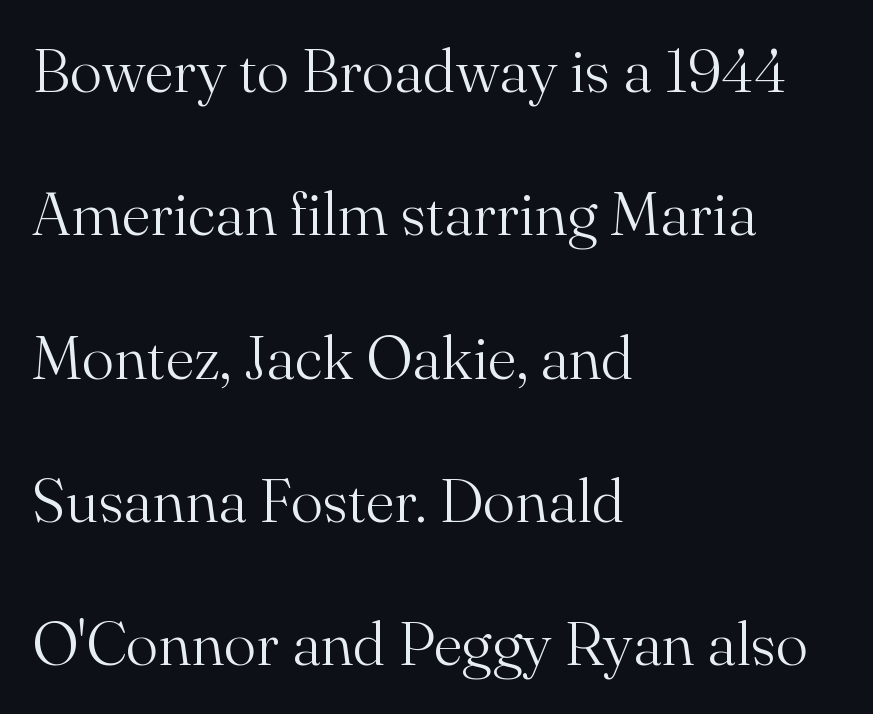
Q: Is the text bold? A: No.
Q: Is the text italic (slanted)? A: No, it is upright.
Q: Is the typeface a serif or a sans-serif typeface? A: Serif.
Q: Is the text underlined? A: No.
Q: How is the paragraph aligned? A: Left-aligned.
Q: Is the spacing between letters normal or unusually wide? A: Normal.
Q: Is the spacing between lines tight, normal or loose? A: Loose.
Q: Width (condensed, normal, or wide)? A: Normal.
Q: Stroke contrast? A: Medium.
Q: x-height? A: Small.
Q: Monospaced? A: No.
